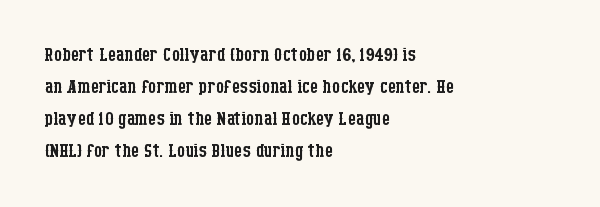
Q: Is the text bold? A: No.
Q: Is the text italic (slanted)? A: No, it is upright.
Q: Is the text underlined? A: No.
Q: How is the paragraph aligned? A: Left-aligned.
Q: Is the spacing between letters normal or unusually wide? A: Normal.
